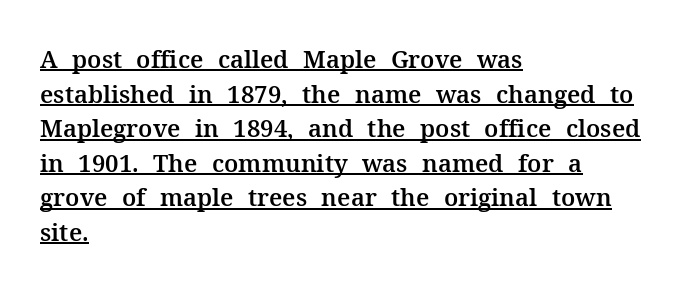
The image shows 24 px text type, upright; set left-aligned, normal line spacing (1.44x), normal letter spacing, underlined.
